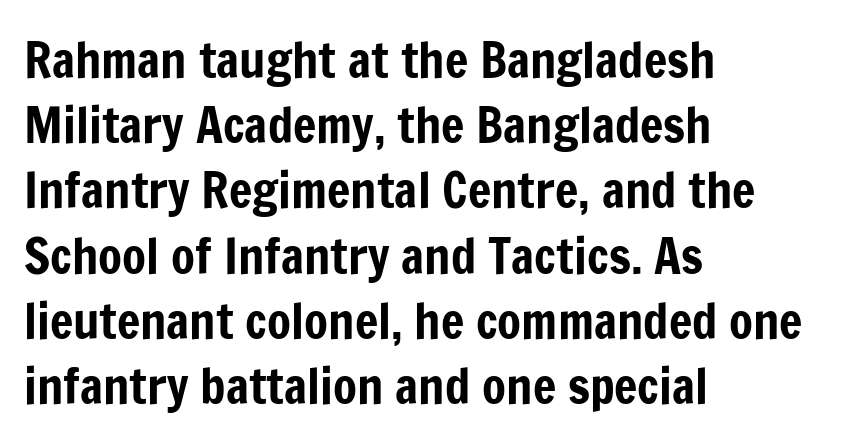
The image shows 49 px condensed sans-serif type, upright; set left-aligned, normal line spacing (1.33x), normal letter spacing, not underlined; low stroke contrast and a medium x-height.
